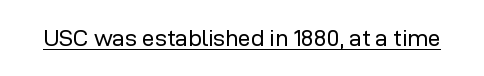
Q: Is the text bold? A: No.
Q: Is the text italic (slanted)? A: No, it is upright.
Q: Is the text underlined? A: Yes.
Q: Is the spacing between letters normal or unusually wide? A: Normal.
